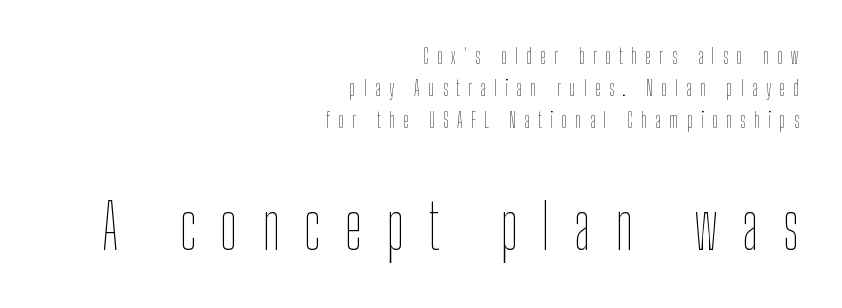
The image shows 62 px thin, condensed type, upright; set right-aligned, normal line spacing (1.52x), unusually wide letter spacing (+0.39 em), not underlined; the second (bottom) block is 2.95x larger; low stroke contrast and a medium x-height.
